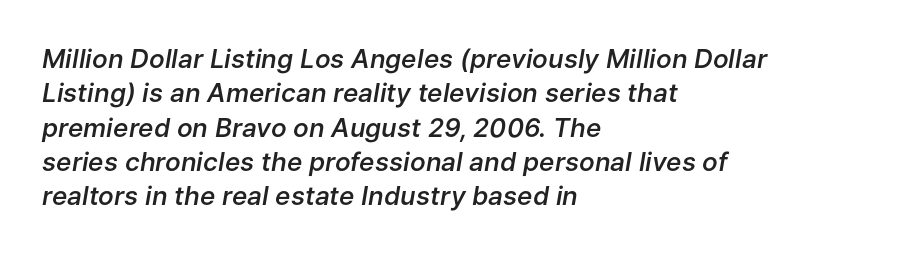
Q: Is the text bold? A: Semi-bold.
Q: Is the text italic (slanted)? A: Yes, it leans right by about 9 degrees.
Q: Is the text underlined? A: No.
Q: How is the paragraph aligned? A: Left-aligned.
Q: Is the spacing between letters normal or unusually wide? A: Normal.
Q: Is the spacing between lines tight, normal or loose? A: Normal.
